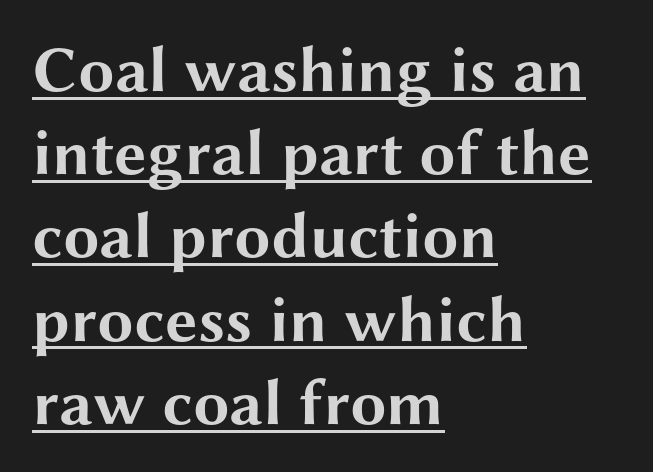
The image shows 65 px bold, wide sans-serif type, upright; set left-aligned, normal line spacing (1.28x), normal letter spacing, underlined; medium stroke contrast and a medium x-height.
